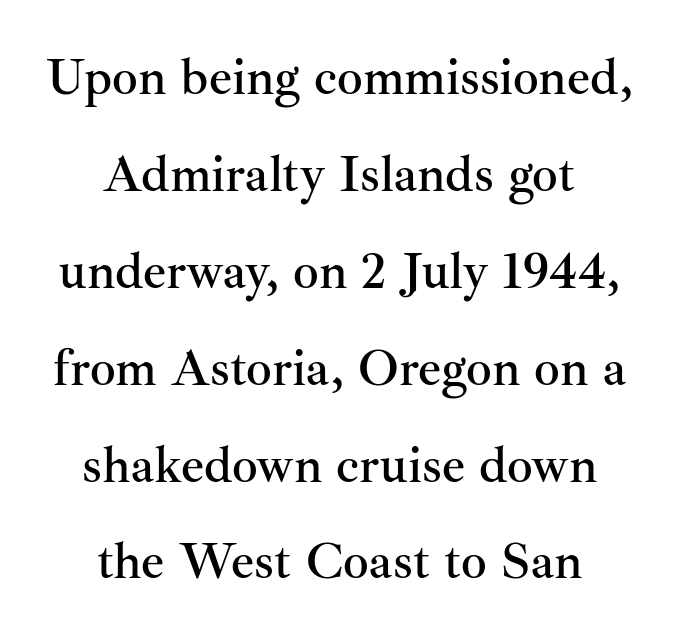
Q: Is the text italic (slanted)? A: No, it is upright.
Q: Is the typeface a serif or a sans-serif typeface? A: Serif.
Q: Is the text underlined? A: No.
Q: How is the paragraph aligned? A: Centered.
Q: Is the spacing between letters normal or unusually wide? A: Normal.
Q: Is the spacing between lines tight, normal or loose? A: Loose.
Q: Width (condensed, normal, or wide)? A: Normal.
Q: Stroke contrast? A: Medium.
Q: x-height? A: Small.
Q: Monospaced? A: No.
